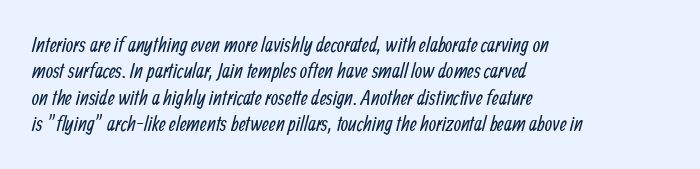
{"bold": "no", "underline": "no", "align": "left", "line_spacing": "normal", "line_spacing_ratio": 1.26, "letter_spacing": "normal", "letter_spacing_em": 0.0, "glyph_px": 21}
